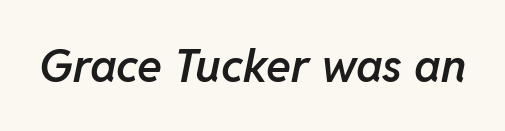
The image shows 46 px semibold type, italic (leaning right); set normal letter spacing, not underlined; low stroke contrast and a medium x-height.
